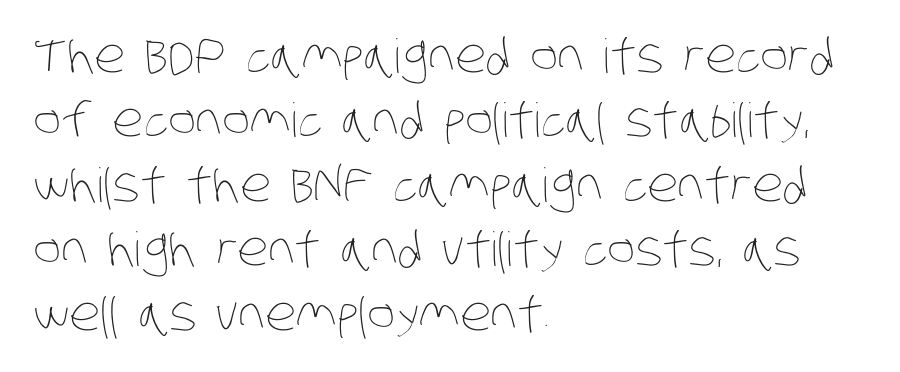
Looks like regular typesetting: each glyph gets only the width it needs. Is there much room between lines? A standard amount, neither cramped nor airy. The lines in this sample share a left origin and differ only in where they stop. Anything drawn beneath the words? Only blank space.
